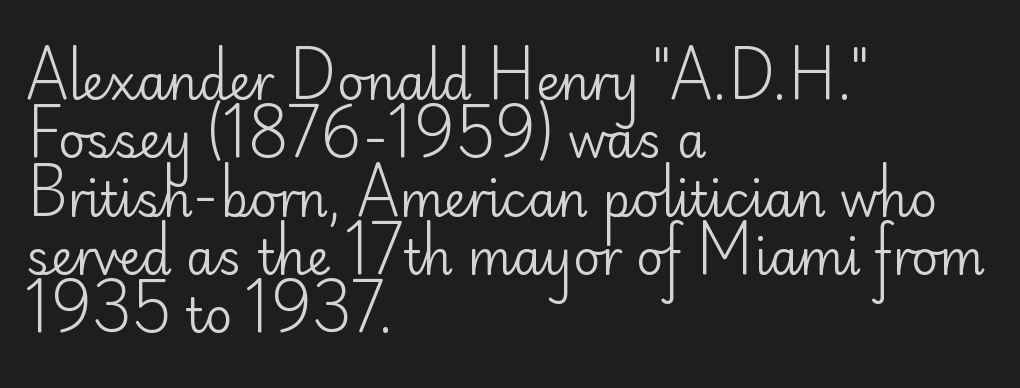
{"serif": "no", "italic": "no", "bold": "no", "weight": "regular", "width": "normal", "stroke_contrast": "low", "x_height": "small", "monospaced": "no", "underline": "no", "align": "left", "line_spacing_ratio": 1.24, "letter_spacing": "normal", "letter_spacing_em": 0.0, "glyph_px": 47}
